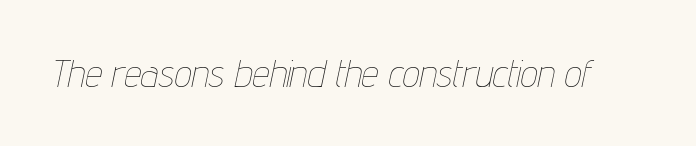
Weight class: somewhere from thin through regular. Students, note that the glyphs here touch the page at normal intervals. Rendered with sloped, italic letterforms. Any mark beneath the type? The region is blank.
